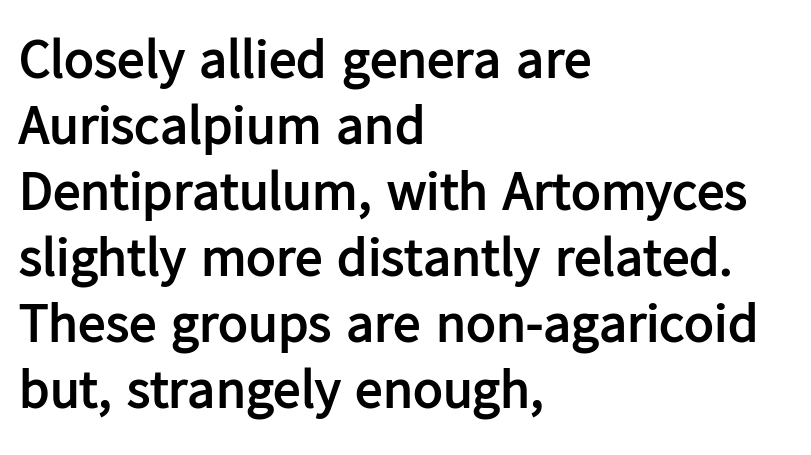
{"serif": "no", "italic": "no", "bold": "yes", "weight": "semibold", "width": "normal", "stroke_contrast": "low", "x_height": "medium", "monospaced": "no", "underline": "no", "align": "left", "line_spacing_ratio": 1.2, "letter_spacing": "normal", "letter_spacing_em": 0.0, "glyph_px": 55}
